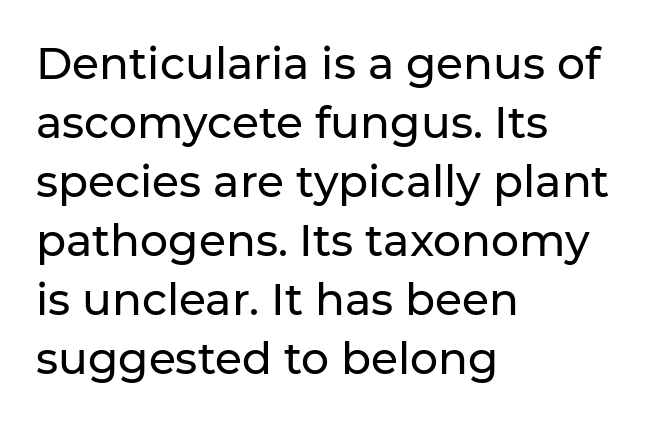
Q: Is the text italic (slanted)? A: No, it is upright.
Q: Is the typeface a serif or a sans-serif typeface? A: Sans-serif.
Q: Is the text underlined? A: No.
Q: How is the paragraph aligned? A: Left-aligned.
Q: Is the spacing between letters normal or unusually wide? A: Normal.
Q: Is the spacing between lines tight, normal or loose? A: Normal.
Q: Width (condensed, normal, or wide)? A: Normal.
Q: Stroke contrast? A: Low.
Q: x-height? A: Medium.
Q: Monospaced? A: No.
